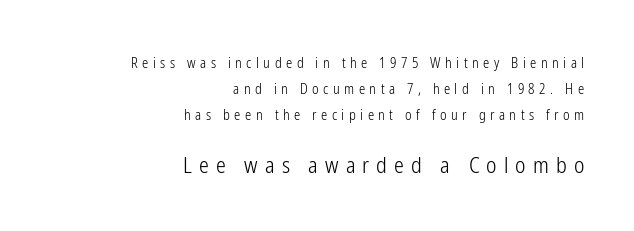
Q: Is the text bold? A: No.
Q: Is the text italic (slanted)? A: No, it is upright.
Q: Is the text underlined? A: No.
Q: How is the paragraph aligned? A: Right-aligned.
Q: Is the spacing between letters normal or unusually wide? A: Unusually wide.
Q: Which block of text is set in a larger size, the first (top) or the second (bottom)? A: The second (bottom) one.
